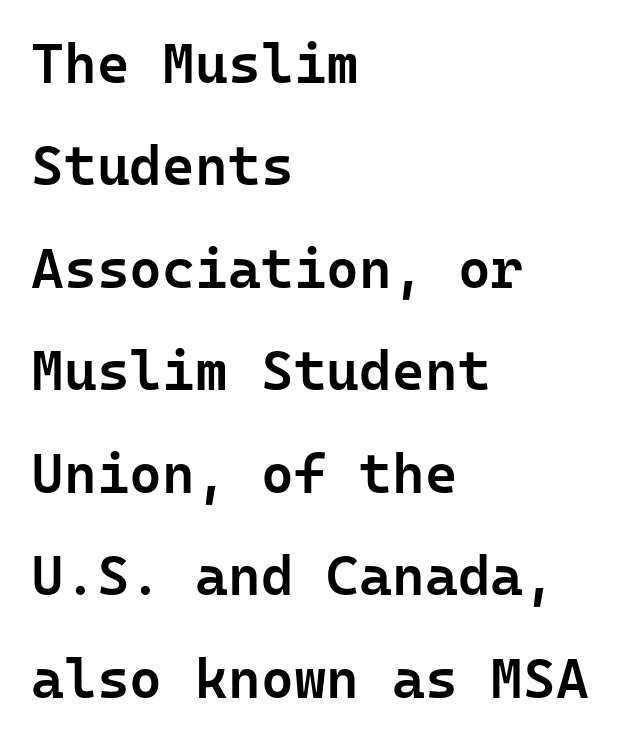
The image shows 56 px semibold sans-serif type, upright, monospaced; set left-aligned, line spacing 1.83x, normal letter spacing, not underlined; low stroke contrast and a medium x-height.
